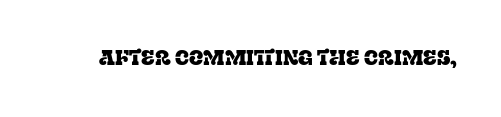
Every character sits straight up, as roman type does. The string is rendered with underlining switched off. Students, note that the glyphs here touch the page at normal intervals.
